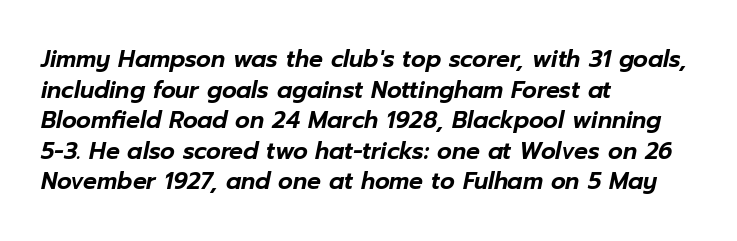
The image shows 23 px text type, italic (leaning right); set left-aligned, normal line spacing (1.33x), normal letter spacing, not underlined.
